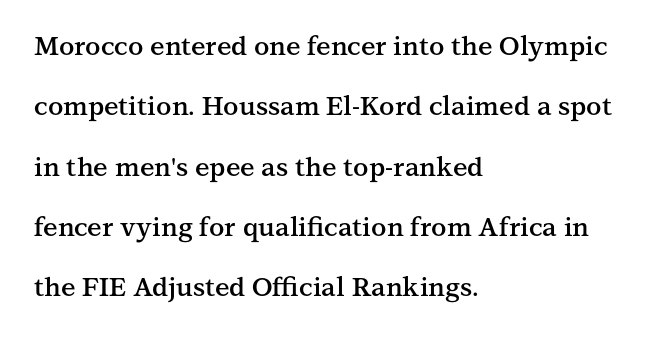
The image shows 26 px text type, upright; set left-aligned, loose line spacing (2.32x), normal letter spacing, not underlined.
